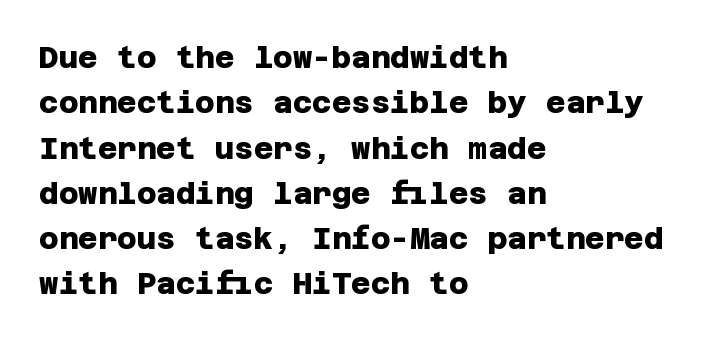
{"serif": "no", "bold": "yes", "weight": "heavy", "width": "normal", "stroke_contrast": "low", "x_height": "large", "underline": "no", "align": "left", "line_spacing": "normal", "line_spacing_ratio": 1.51, "letter_spacing": "normal", "letter_spacing_em": 0.0, "glyph_px": 30}
